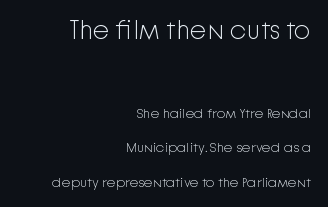
{"italic": "no", "bold": "no", "underline": "no", "align": "right", "line_spacing": "loose", "line_spacing_ratio": 2.48, "letter_spacing": "normal", "letter_spacing_em": 0.0, "larger_block": "first", "size_ratio": 1.93, "glyph_px": 27}
